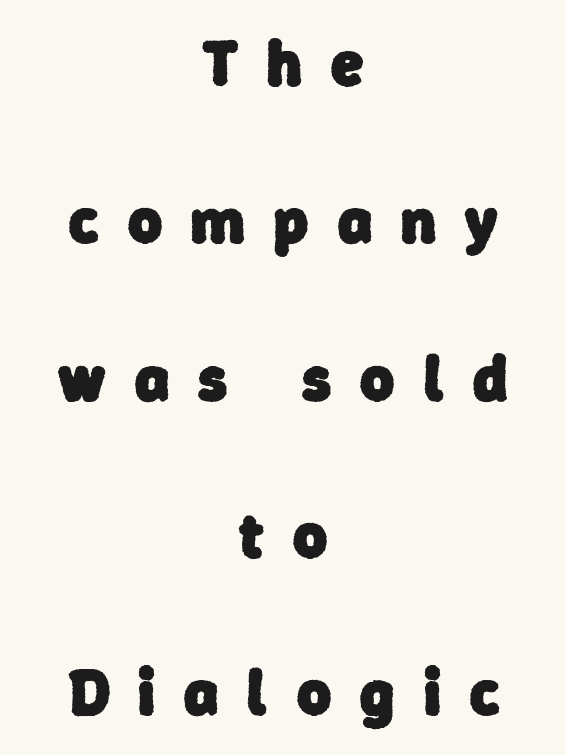
Q: Is the text bold? A: Yes.
Q: Is the typeface a serif or a sans-serif typeface? A: Sans-serif.
Q: Is the text underlined? A: No.
Q: How is the paragraph aligned? A: Centered.
Q: Is the spacing between letters normal or unusually wide? A: Unusually wide.
Q: Is the spacing between lines tight, normal or loose? A: Loose.
Q: Width (condensed, normal, or wide)? A: Normal.
Q: Stroke contrast? A: Low.
Q: x-height? A: Medium.
Q: Monospaced? A: No.
